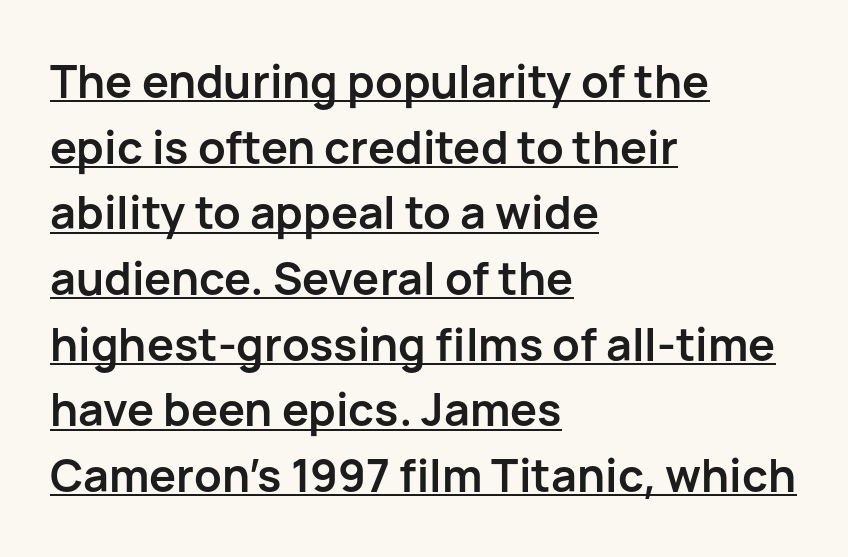
Does extra space separate the letters? No, they use regular spacing. How heavy is the stroke? Heavy — this is a bold. Notice how a bar underscores the lettering throughout. The font family rendered here belongs to the sans-serif group. Line starts are locked; line ends wander.
